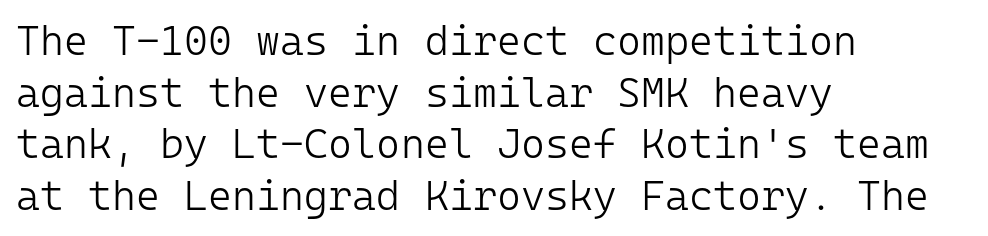
{"serif": "no", "italic": "no", "bold": "no", "weight": "light", "width": "normal", "stroke_contrast": "low", "x_height": "medium", "monospaced": "yes", "underline": "no", "align": "left", "line_spacing": "normal", "line_spacing_ratio": 1.26, "letter_spacing": "normal", "letter_spacing_em": 0.0, "glyph_px": 41}
